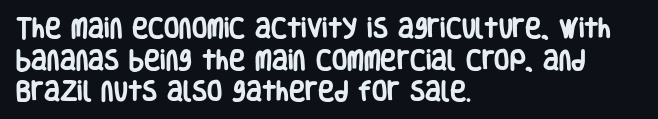
The image shows 22 px bold type, upright; set left-aligned, normal line spacing (1.44x), normal letter spacing, not underlined.
